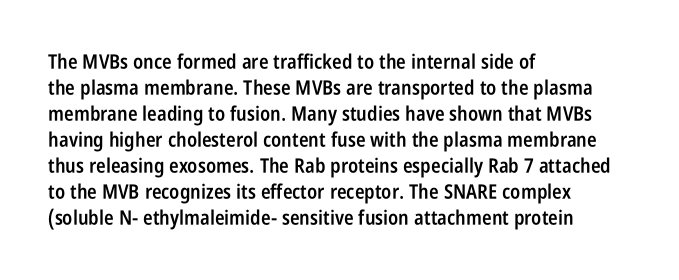
{"italic": "no", "bold": "semi", "underline": "no", "align": "left", "line_spacing": "normal", "line_spacing_ratio": 1.3, "letter_spacing": "normal", "letter_spacing_em": 0.0, "glyph_px": 20}
